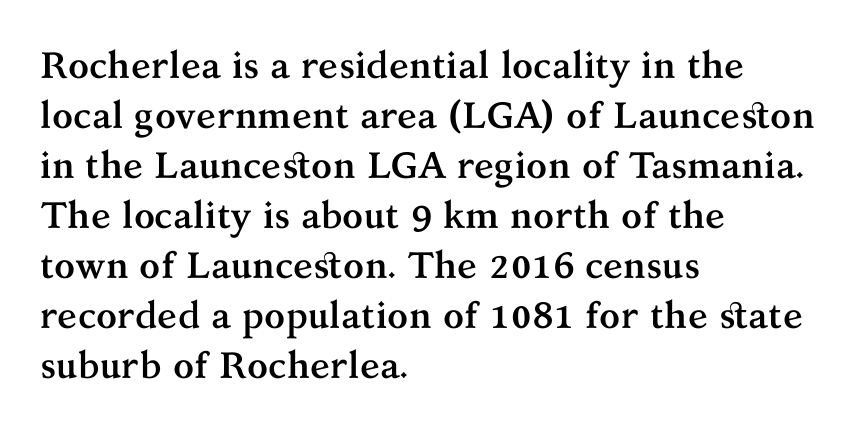
The image shows 37 px semibold serif type, upright; set left-aligned, normal line spacing (1.35x), normal letter spacing, not underlined; medium stroke contrast and a medium x-height.
